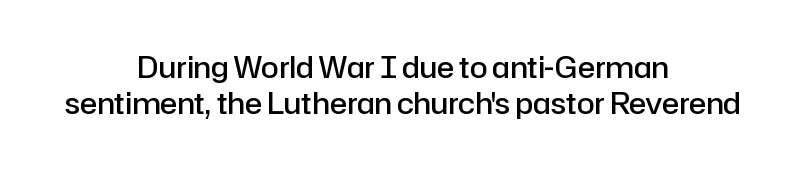
The rendering shows plain stroke endings on the letterforms — a sans-serif design. Nobody touched the tracking dial on this one. Slightly chunky letters — semibold, I'd say, not full bold. Leftover space on each line is divided equally before and after the words. Ordinary non-slanted type is in use. Spacing verdict: proportional, widths tailored to each character.
